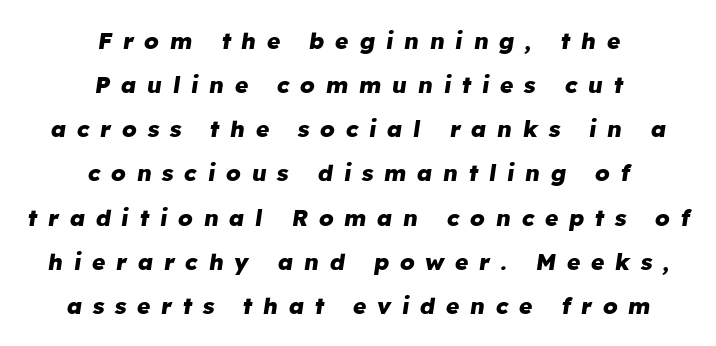
Q: Is the text bold? A: Yes.
Q: Is the text italic (slanted)? A: Yes, it leans right by about 8 degrees.
Q: Is the text underlined? A: No.
Q: How is the paragraph aligned? A: Centered.
Q: Is the spacing between letters normal or unusually wide? A: Unusually wide.
Q: Is the spacing between lines tight, normal or loose? A: Loose.
